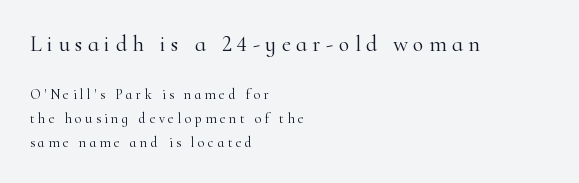
The image shows 22 px text type, upright; set left-aligned, line spacing 1.73x, unusually wide letter spacing (+0.25 em), not underlined; the first (top) block is 1.57x larger.
